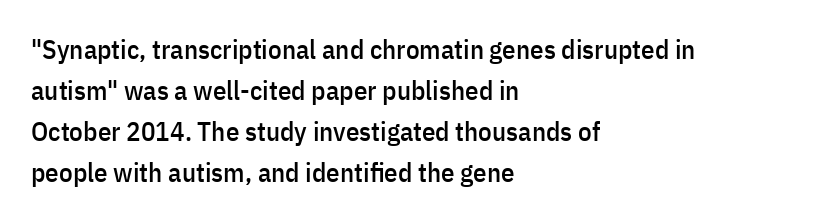
{"italic": "no", "underline": "no", "align": "left", "line_spacing": "normal", "line_spacing_ratio": 1.52, "letter_spacing": "normal", "letter_spacing_em": 0.0, "glyph_px": 27}
